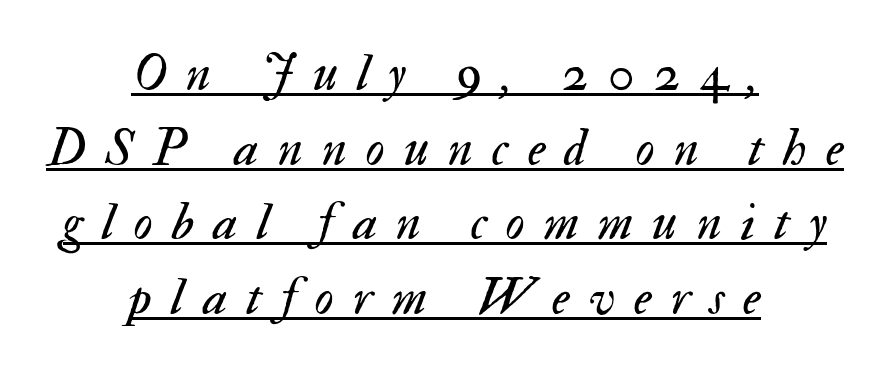
{"italic": "yes", "lean": "right", "slant_degrees": 17, "bold": "no", "weight": "regular", "width": "normal", "stroke_contrast": "medium", "x_height": "small", "monospaced": "no", "underline": "yes", "align": "center", "line_spacing": "normal", "line_spacing_ratio": 1.41, "letter_spacing": "wide", "letter_spacing_em": 0.36, "glyph_px": 53}
